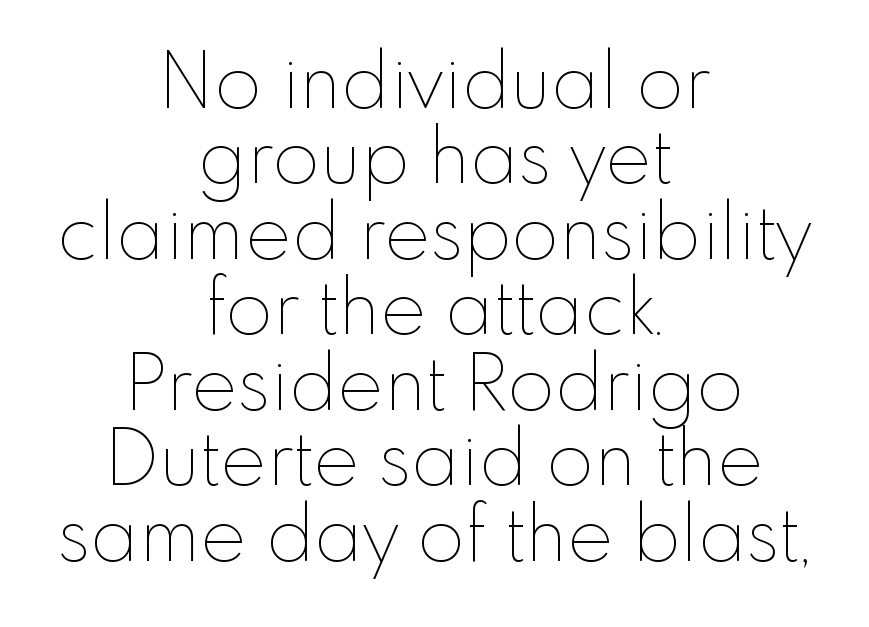
{"italic": "no", "bold": "no", "weight": "thin", "width": "normal", "stroke_contrast": "low", "x_height": "small", "monospaced": "no", "underline": "no", "align": "center", "line_spacing": "tight", "line_spacing_ratio": 0.98, "letter_spacing": "normal", "letter_spacing_em": 0.0, "glyph_px": 77}
